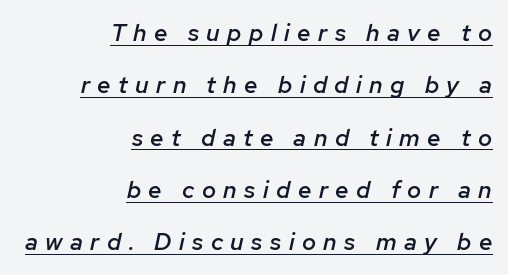
Compared with an ordinary text face, these strokes are moderately heavier — a semibold. Slanted lettering throughout. One glance says open: line gaps are wider than usual. Typeset ragged left — the right edge is the straight one. Underline: present.
